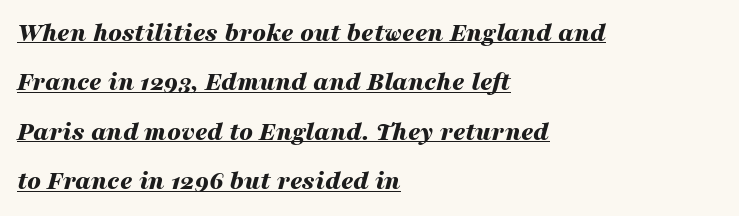
Observe the ordinary spacing: letters are neighbours, not strangers. Typeset ragged right — the left edge is the straight one. Designer's note — italics engaged. Typographic density is high because the face is bold.
